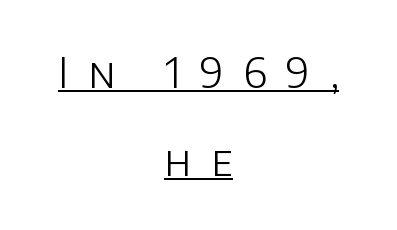
Q: Is the text bold? A: No.
Q: Is the text italic (slanted)? A: No, it is upright.
Q: Is the typeface a serif or a sans-serif typeface? A: Sans-serif.
Q: Is the text underlined? A: Yes.
Q: How is the paragraph aligned? A: Centered.
Q: Is the spacing between letters normal or unusually wide? A: Unusually wide.
Q: Is the spacing between lines tight, normal or loose? A: Loose.
Q: Width (condensed, normal, or wide)? A: Normal.
Q: Stroke contrast? A: Low.
Q: x-height? A: Large.
Q: Monospaced? A: No.
